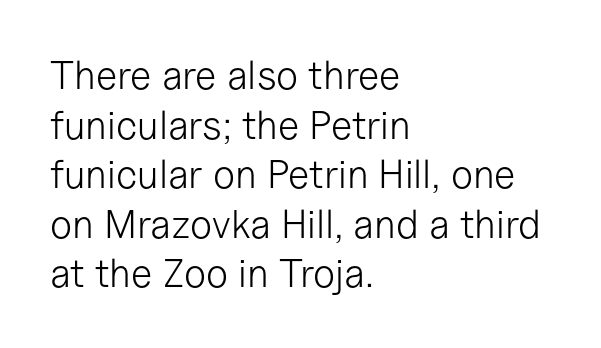
The image shows 40 px light sans-serif type, upright; set left-aligned, line spacing 1.24x, normal letter spacing, not underlined; low stroke contrast and a medium x-height.
